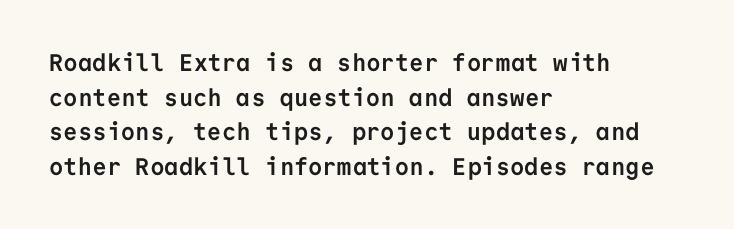
Q: Is the text bold? A: Yes.
Q: Is the text italic (slanted)? A: No, it is upright.
Q: Is the text underlined? A: No.
Q: How is the paragraph aligned? A: Left-aligned.
Q: Is the spacing between letters normal or unusually wide? A: Normal.
Q: Is the spacing between lines tight, normal or loose? A: Normal.
